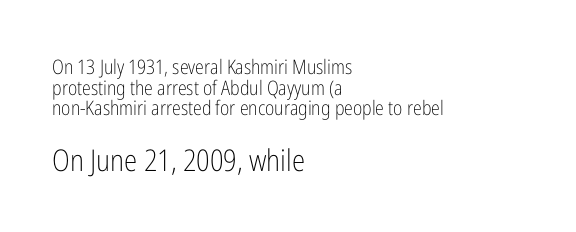
The image shows 30 px light, condensed sans-serif type, upright; set left-aligned, tight line spacing (1.03x), normal letter spacing, not underlined; the second (bottom) block is 1.5x larger; low stroke contrast and a medium x-height.
